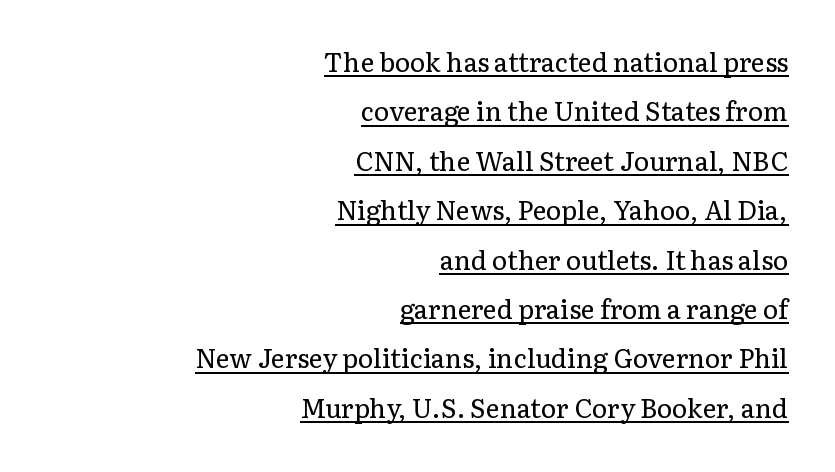
{"italic": "no", "bold": "no", "underline": "yes", "align": "right", "line_spacing": "loose", "line_spacing_ratio": 1.9, "letter_spacing": "normal", "letter_spacing_em": 0.0, "glyph_px": 26}
